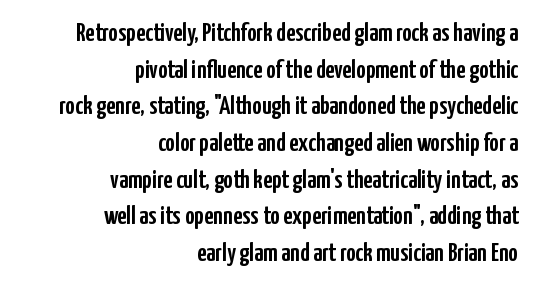
Default kerning and tracking; the words read as compact shapes. Beneath every word, the page is bare. Each line ends at the same right margin while the left side varies. Unlike italic type, these characters show no tilt at all.
